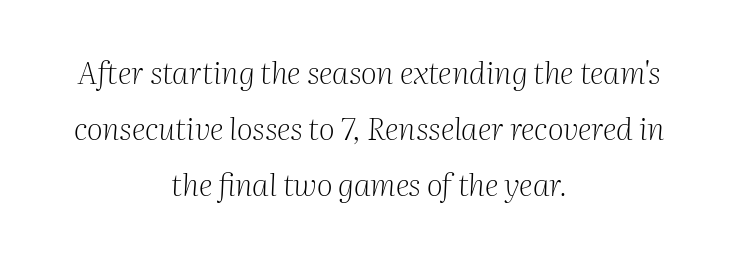
The image shows 31 px light serif type, italic (leaning right); set centered, line spacing 1.8x, normal letter spacing, not underlined; medium stroke contrast and a medium x-height.
